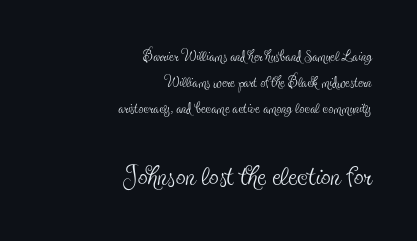
The image shows 39 px thin, condensed serif type; set right-aligned, normal line spacing (1.29x), normal letter spacing, not underlined; the second (bottom) block is 1.95x larger; a small x-height.
